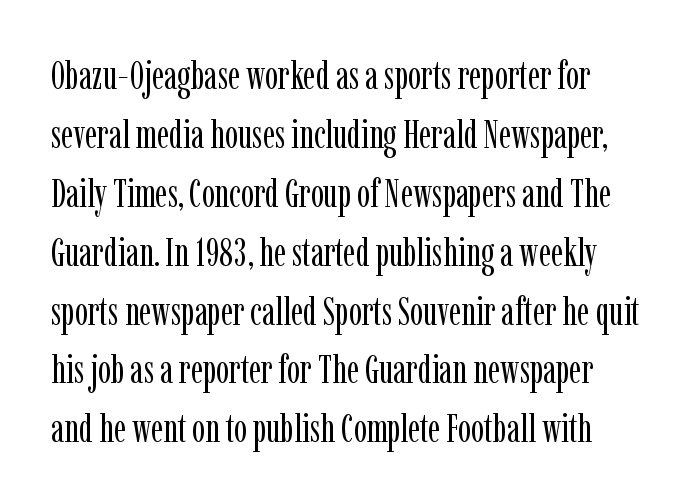
Q: Is the text bold? A: No.
Q: Is the text italic (slanted)? A: No, it is upright.
Q: Is the typeface a serif or a sans-serif typeface? A: Serif.
Q: Is the text underlined? A: No.
Q: Is the spacing between letters normal or unusually wide? A: Normal.
Q: Is the spacing between lines tight, normal or loose? A: Normal.
Q: Width (condensed, normal, or wide)? A: Condensed.
Q: Stroke contrast? A: Low.
Q: x-height? A: Medium.
Q: Monospaced? A: No.
